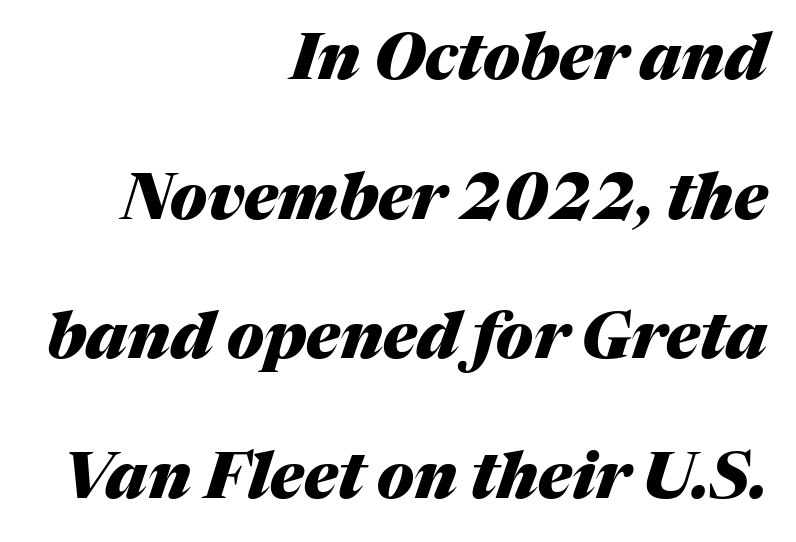
The image shows 64 px heavy type, italic (leaning right); set right-aligned, loose line spacing (2.18x), normal letter spacing, not underlined; medium stroke contrast and a medium x-height.
